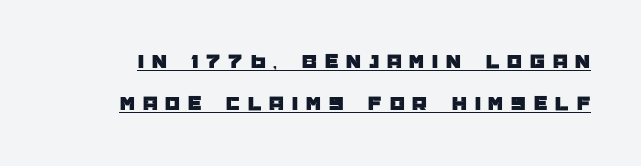
{"italic": "no", "underline": "yes", "line_spacing": "loose", "line_spacing_ratio": 1.98, "letter_spacing": "wide", "letter_spacing_em": 0.38, "glyph_px": 21}
